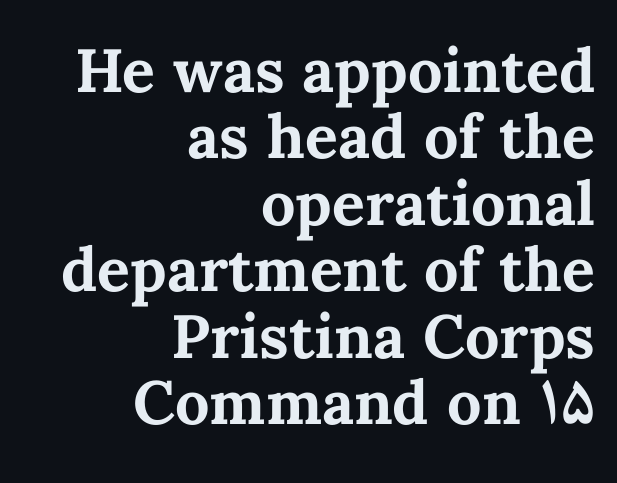
One-word summary of the alignment: right. Does the weight exceed regular? Yes, all the way to bold. The vertical gap from one line to the next is small. The rendering keeps characters at their native spacing. Each letter keeps its own natural width here, so spacing adapts to shape. A bare baseline throughout the passage.
